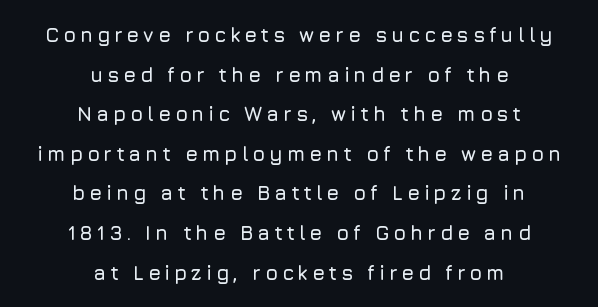
Q: Is the text italic (slanted)? A: No, it is upright.
Q: Is the text underlined? A: No.
Q: How is the paragraph aligned? A: Centered.
Q: Is the spacing between letters normal or unusually wide? A: Unusually wide.
Q: Is the spacing between lines tight, normal or loose? A: Loose.
